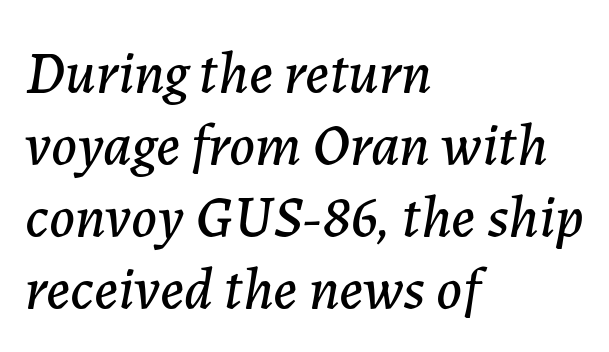
{"italic": "yes", "lean": "right", "slant_degrees": 7, "width": "normal", "stroke_contrast": "low", "x_height": "medium", "monospaced": "no", "underline": "no", "align": "left", "line_spacing_ratio": 1.22, "letter_spacing": "normal", "letter_spacing_em": 0.0, "glyph_px": 59}
